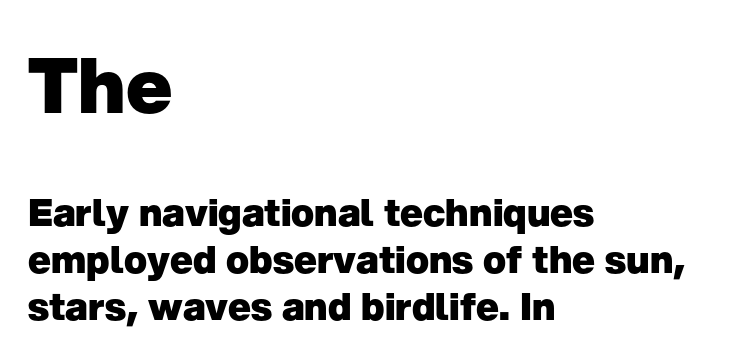
A roman cut, with each character standing at attention. Typographic density is high because the face is bold. Think of a printed novel: that variable character pitch is what you see here. This rendering employs a face without finishing strokes, i.e., a sans-serif. Has an underline been added? It has not. Line beginnings align vertically; line endings do not.
